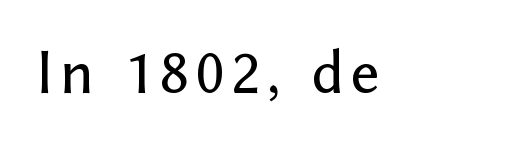
{"serif": "no", "italic": "no", "width": "normal", "stroke_contrast": "low", "x_height": "medium", "monospaced": "no", "underline": "no", "glyph_px": 63}
